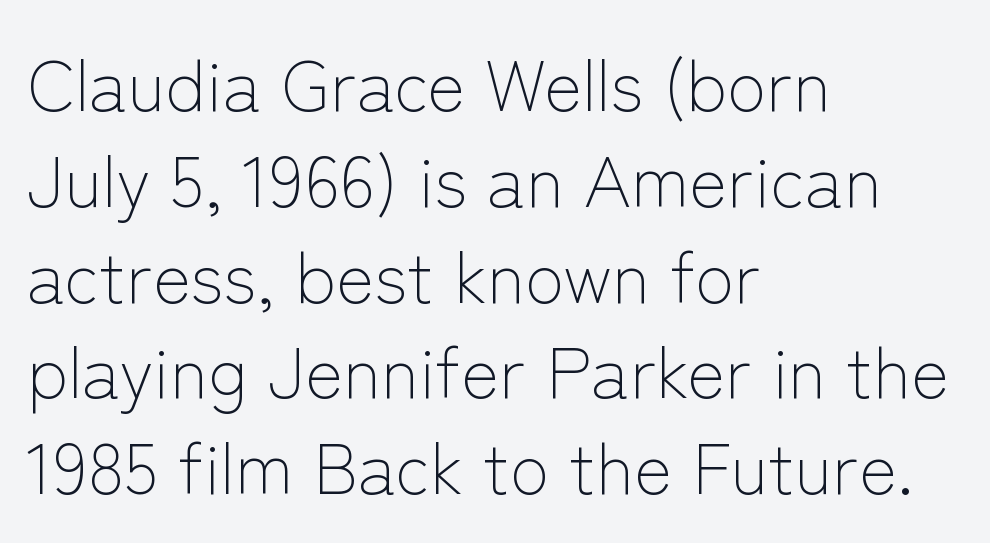
Observe the absence of serifs on each vertical stroke in this sample. The lettering stays uniformly vertical, giving the passage a roman look. Nobody drew a line under any word here. Whoever set this chose a conventional vertical rhythm. Does the copy run flush right? No — it runs flush left. Think standard paragraph weight, or any step lighter than that.
